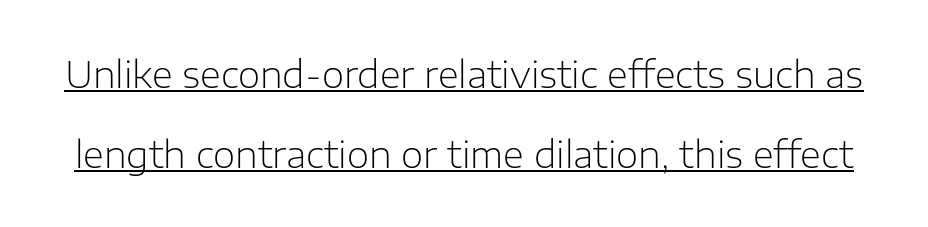
{"serif": "no", "italic": "no", "bold": "no", "weight": "light", "width": "normal", "stroke_contrast": "low", "x_height": "medium", "monospaced": "no", "underline": "yes", "line_spacing": "loose", "line_spacing_ratio": 2.23, "letter_spacing": "normal", "letter_spacing_em": 0.0, "glyph_px": 36}
